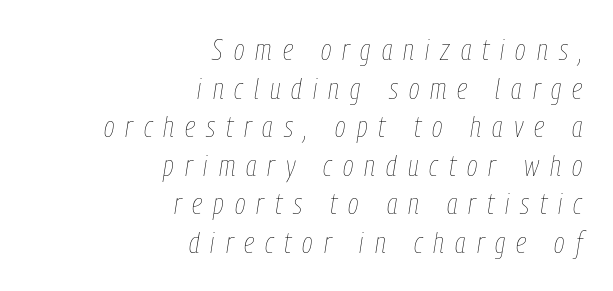
In terms of posture, this sample is oblique. Spacing verdict: proportional, widths tailored to each character. The face looks like a standard text weight, possibly lighter. No word sits above an underline. All the whitespace from short lines collects on the left.
